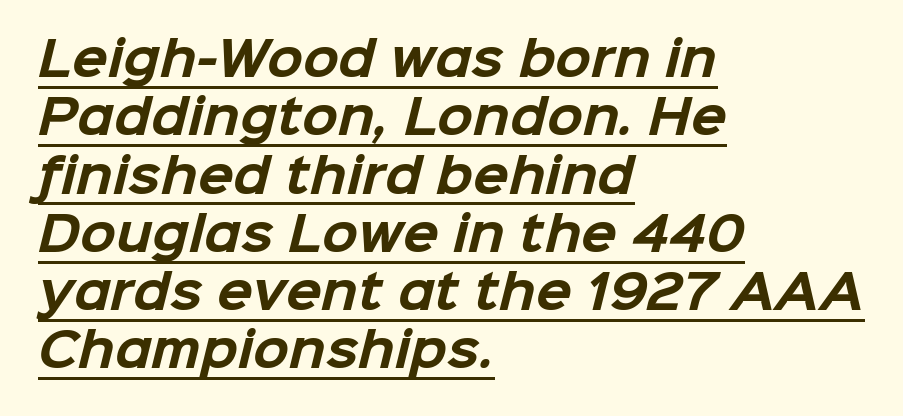
The image shows 47 px bold sans-serif type; set left-aligned, line spacing 1.24x, normal letter spacing, underlined; low stroke contrast and a medium x-height.
